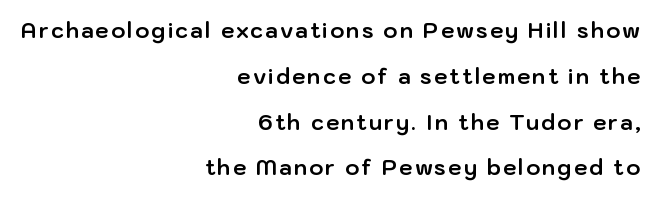
Q: Is the text bold? A: Yes.
Q: Is the text italic (slanted)? A: No, it is upright.
Q: Is the text underlined? A: No.
Q: How is the paragraph aligned? A: Right-aligned.
Q: Is the spacing between lines tight, normal or loose? A: Loose.
